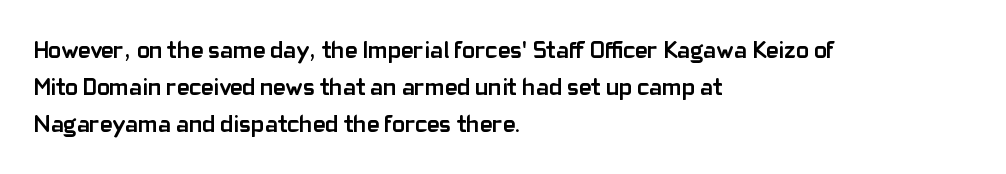
These lines sit exactly where default settings would place them. Descenders are the only things crossing below the line. As a designer I'd log this as weight 700, bold. Where is the straight margin? On the left. The axis of the letterforms is exactly vertical. No extra tracking has been applied to these lines.
